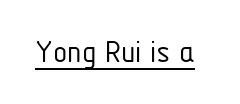
Default kerning and tracking; the words read as compact shapes. Think of a printed novel: that variable character pitch is what you see here. This rendering employs a face without finishing strokes, i.e., a sans-serif. The letters stand upright; this is a roman face. Heft: none added — not bold. Does a line run under the words? Yes, clearly.
